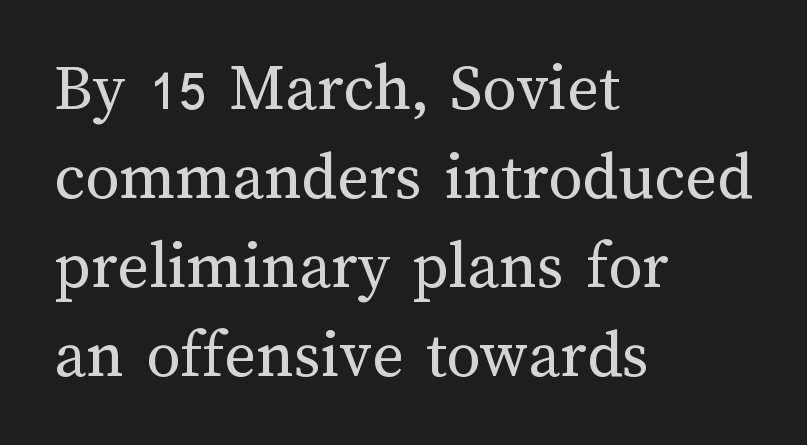
The strip under each line holds only bare page. Does extra space separate the letters? No, they use regular spacing. Varying glyph widths throughout — classic text-font behaviour. Is the stroke heavy? The answer is a plain regular-or-lighter.
